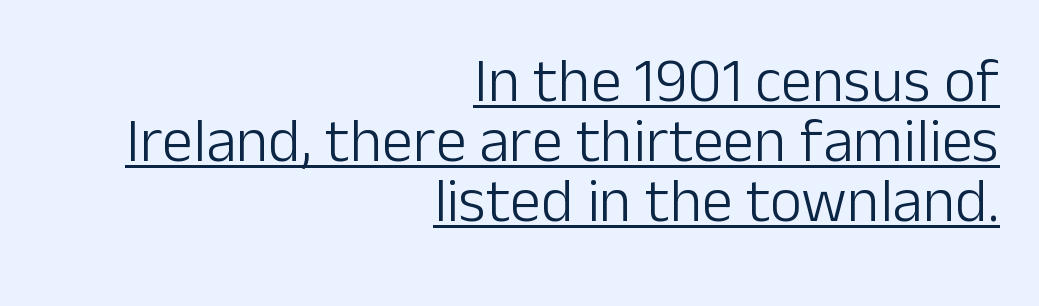
Q: Is the text bold? A: No.
Q: Is the text italic (slanted)? A: No, it is upright.
Q: Is the typeface a serif or a sans-serif typeface? A: Sans-serif.
Q: Is the text underlined? A: Yes.
Q: How is the paragraph aligned? A: Right-aligned.
Q: Is the spacing between letters normal or unusually wide? A: Normal.
Q: Is the spacing between lines tight, normal or loose? A: Tight.
Q: Width (condensed, normal, or wide)? A: Normal.
Q: Stroke contrast? A: Low.
Q: x-height? A: Medium.
Q: Monospaced? A: No.
